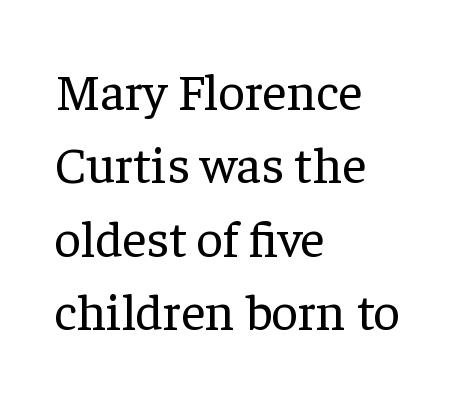
The image shows 52 px regular-weight serif type, upright; set left-aligned, normal line spacing (1.41x), normal letter spacing, not underlined; low stroke contrast and a medium x-height.
